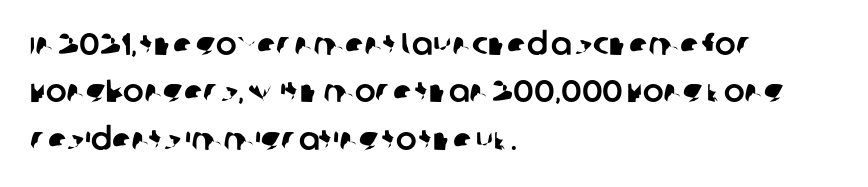
Q: Is the typeface a serif or a sans-serif typeface? A: Sans-serif.
Q: Is the text underlined? A: No.
Q: How is the paragraph aligned? A: Left-aligned.
Q: Is the spacing between letters normal or unusually wide? A: Normal.
Q: Is the spacing between lines tight, normal or loose? A: Normal.
Q: Width (condensed, normal, or wide)? A: Normal.
Q: Stroke contrast? A: Low.
Q: x-height? A: Large.
Q: Monospaced? A: No.
